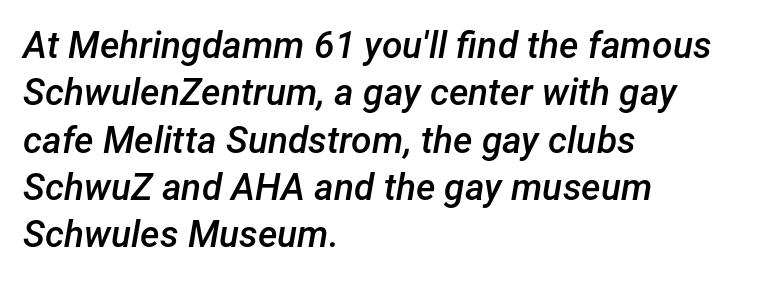
Q: Is the text bold? A: Semi-bold.
Q: Is the text italic (slanted)? A: Yes, it leans right by about 12 degrees.
Q: Is the text underlined? A: No.
Q: How is the paragraph aligned? A: Left-aligned.
Q: Is the spacing between letters normal or unusually wide? A: Normal.
Q: Is the spacing between lines tight, normal or loose? A: Normal.
Q: Width (condensed, normal, or wide)? A: Normal.
Q: Stroke contrast? A: Low.
Q: x-height? A: Medium.
Q: Monospaced? A: No.
